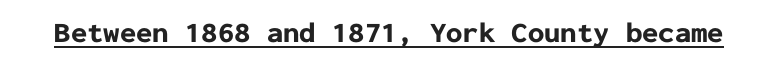
Nothing unusual about the tracking: characters are spaced as the font intends. Designer's note — italics off, roman on. The rendering uses typewriter-style spacing with identical character cells. The string is rendered with underlining switched on.
